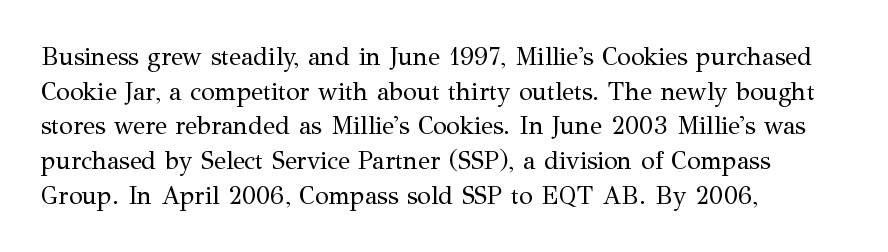
Q: Is the text bold? A: No.
Q: Is the text italic (slanted)? A: No, it is upright.
Q: Is the text underlined? A: No.
Q: How is the paragraph aligned? A: Left-aligned.
Q: Is the spacing between letters normal or unusually wide? A: Normal.
Q: Is the spacing between lines tight, normal or loose? A: Normal.
